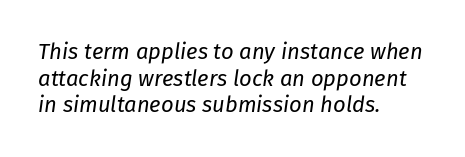
{"italic": "yes", "lean": "right", "slant_degrees": 8, "bold": "no", "underline": "no", "align": "left", "line_spacing_ratio": 1.21, "letter_spacing": "normal", "letter_spacing_em": 0.0, "glyph_px": 22}
